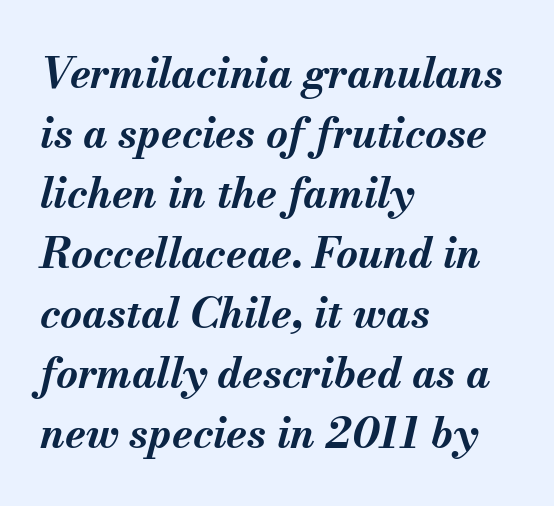
{"italic": "yes", "lean": "right", "slant_degrees": 13, "bold": "yes", "weight": "bold", "width": "normal", "stroke_contrast": "medium", "x_height": "small", "monospaced": "no", "underline": "no", "align": "left", "line_spacing": "normal", "line_spacing_ratio": 1.43, "letter_spacing": "normal", "letter_spacing_em": 0.0, "glyph_px": 42}
